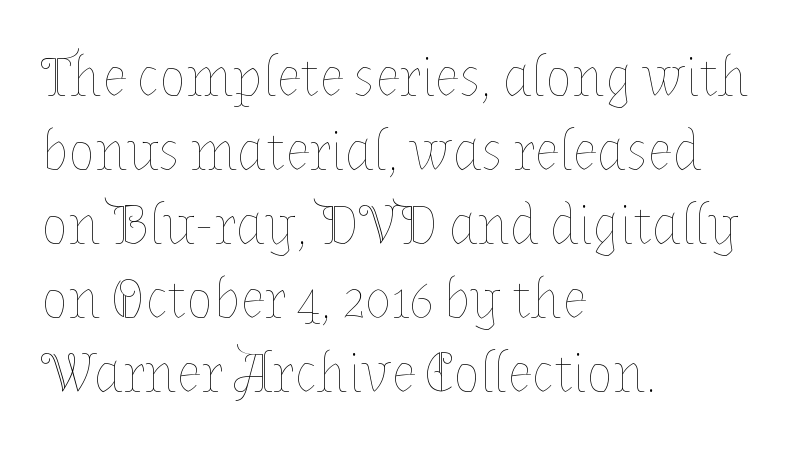
{"italic": "no", "bold": "no", "weight": "thin", "width": "normal", "stroke_contrast": "low", "x_height": "medium", "monospaced": "no", "underline": "no", "align": "left", "line_spacing": "normal", "line_spacing_ratio": 1.32, "letter_spacing": "normal", "letter_spacing_em": 0.0, "glyph_px": 56}
